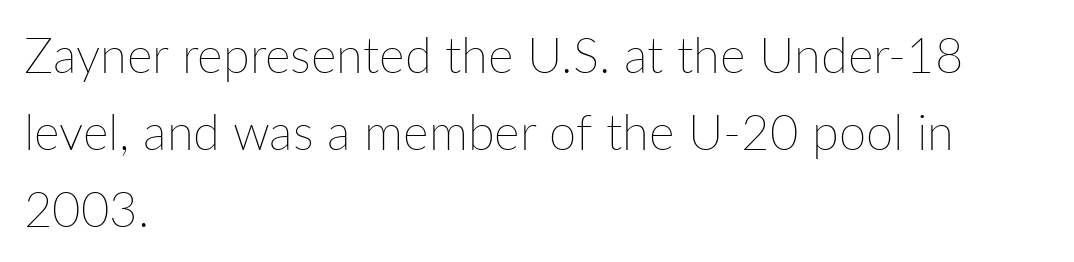
The image shows 49 px thin type, upright; set left-aligned, normal line spacing (1.57x), normal letter spacing, not underlined; low stroke contrast and a medium x-height.
